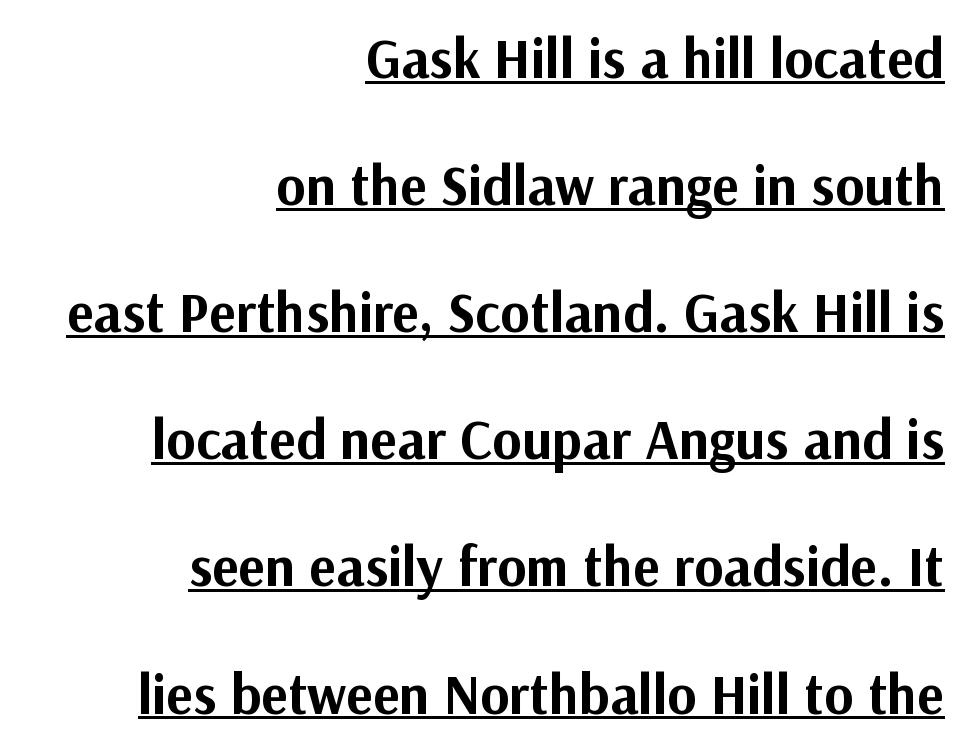
In terms of posture, this sample is upright. This sample carries an underscore along the baseline area. The rendering uses a large line-height, opening up the rows. The paragraph has a hard right edge and a soft left edge.
